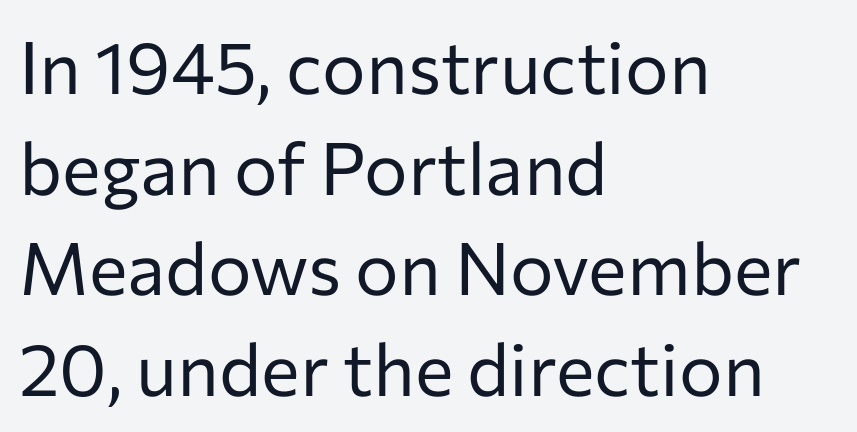
{"serif": "no", "italic": "no", "bold": "no", "weight": "regular", "width": "normal", "stroke_contrast": "low", "x_height": "medium", "monospaced": "no", "underline": "no", "align": "left", "line_spacing": "normal", "line_spacing_ratio": 1.38, "letter_spacing": "normal", "letter_spacing_em": 0.0, "glyph_px": 73}
